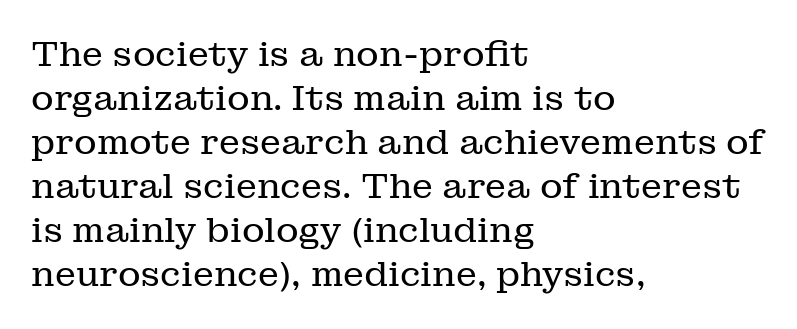
The image shows 35 px regular-weight serif type, upright; set left-aligned, normal line spacing (1.26x), normal letter spacing, not underlined; low stroke contrast and a medium x-height.
